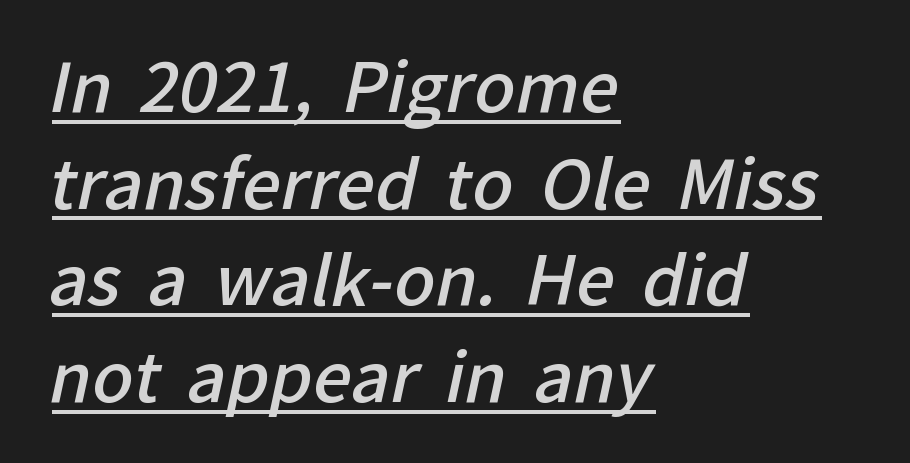
Q: Is the text bold? A: Semi-bold.
Q: Is the typeface a serif or a sans-serif typeface? A: Sans-serif.
Q: Is the text underlined? A: Yes.
Q: How is the paragraph aligned? A: Left-aligned.
Q: Is the spacing between letters normal or unusually wide? A: Normal.
Q: Is the spacing between lines tight, normal or loose? A: Normal.
Q: Width (condensed, normal, or wide)? A: Normal.
Q: Stroke contrast? A: Low.
Q: x-height? A: Medium.
Q: Monospaced? A: No.
